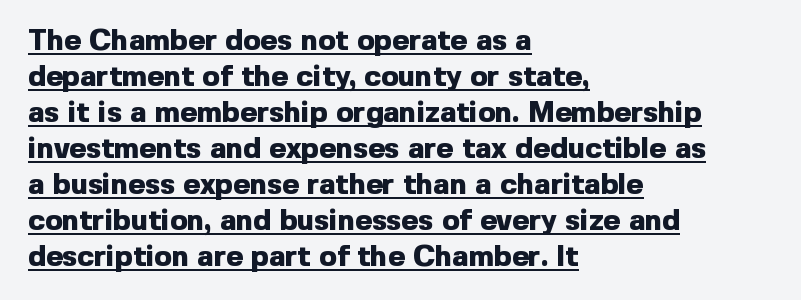
A baseline rule has been typeset under these characters. The glyphs have the mass of a bold cut. Words appear dense and cohesive because spacing is normal. A sans-serif font was chosen for this passage.
